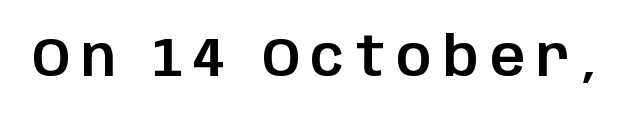
Q: Is the text italic (slanted)? A: No, it is upright.
Q: Is the typeface a serif or a sans-serif typeface? A: Sans-serif.
Q: Is the text underlined? A: No.
Q: Is the spacing between letters normal or unusually wide? A: Unusually wide.
Q: Width (condensed, normal, or wide)? A: Normal.
Q: Stroke contrast? A: Low.
Q: x-height? A: Large.
Q: Monospaced? A: No.
